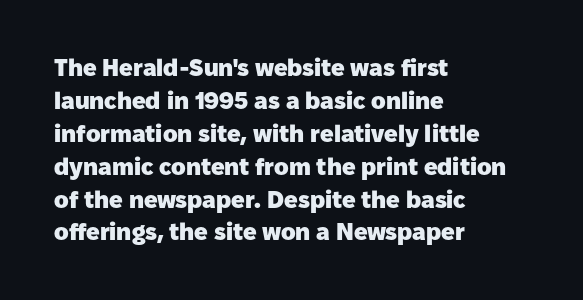
The image shows 24 px bold type, upright; set left-aligned, normal line spacing (1.37x), normal letter spacing, not underlined.
